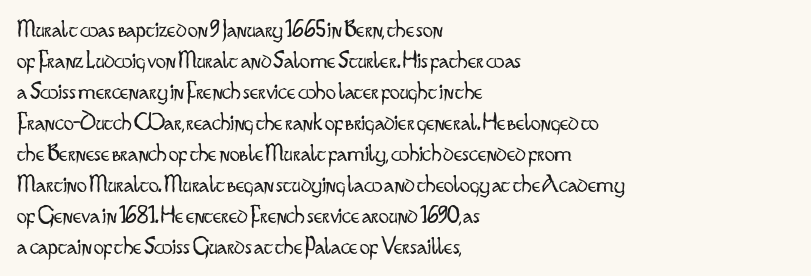
A light-to-regular cut is what we see here. Clear beneath every line of the passage. Vertical strokes here are truly vertical. The passage shown has conventional tracking throughout. Leftover space on each line is placed entirely after the last word.
